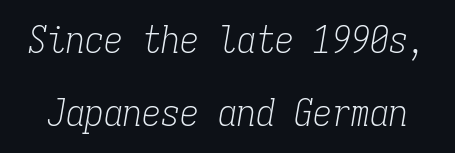
{"serif": "yes", "italic": "yes", "lean": "right", "slant_degrees": 9, "bold": "no", "weight": "light", "width": "condensed", "stroke_contrast": "low", "x_height": "medium", "monospaced": "yes", "underline": "no", "line_spacing": "loose", "line_spacing_ratio": 1.91, "letter_spacing": "normal", "letter_spacing_em": 0.0, "glyph_px": 38}
